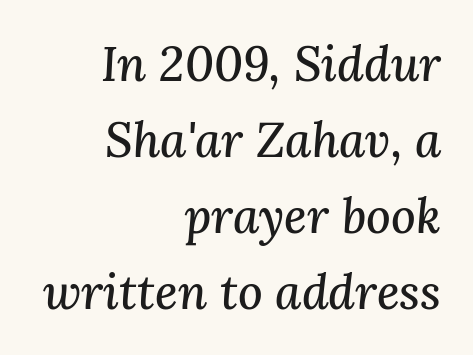
Q: Is the text italic (slanted)? A: Yes, it leans right by about 3 degrees.
Q: Is the typeface a serif or a sans-serif typeface? A: Serif.
Q: Is the text underlined? A: No.
Q: How is the paragraph aligned? A: Right-aligned.
Q: Is the spacing between letters normal or unusually wide? A: Normal.
Q: Is the spacing between lines tight, normal or loose? A: Normal.
Q: Width (condensed, normal, or wide)? A: Normal.
Q: Stroke contrast? A: Medium.
Q: x-height? A: Medium.
Q: Monospaced? A: No.
